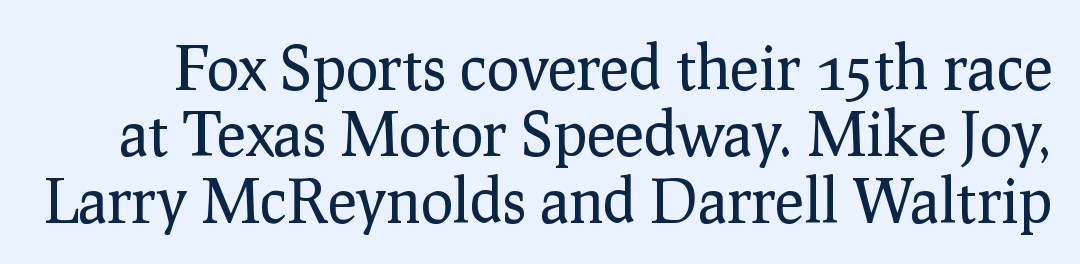
{"serif": "yes", "italic": "no", "bold": "no", "weight": "regular", "width": "normal", "stroke_contrast": "low", "x_height": "medium", "monospaced": "no", "underline": "no", "line_spacing": "tight", "line_spacing_ratio": 1.09, "letter_spacing": "normal", "letter_spacing_em": 0.0, "glyph_px": 61}
